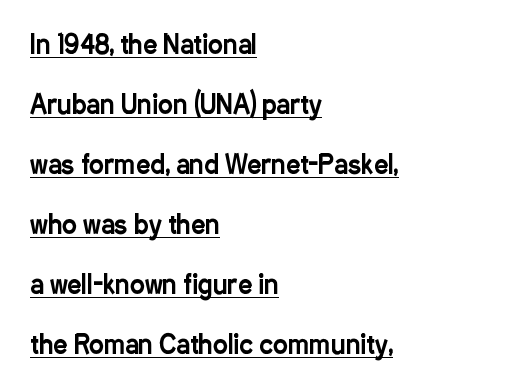
{"italic": "no", "underline": "yes", "align": "left", "line_spacing": "loose", "line_spacing_ratio": 2.4, "letter_spacing": "normal", "letter_spacing_em": 0.0, "glyph_px": 25}
